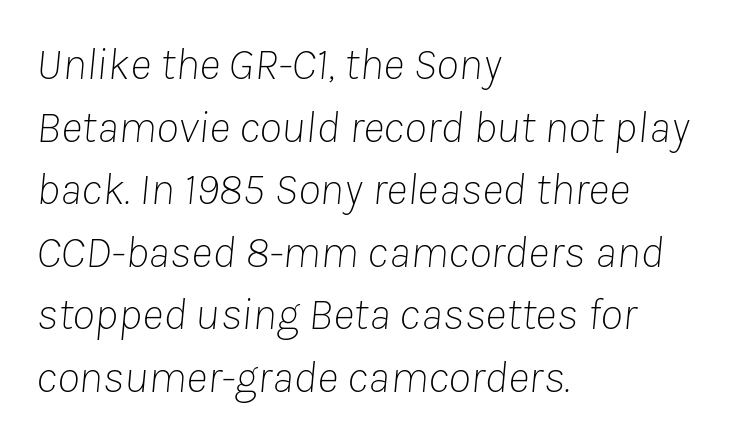
{"italic": "yes", "lean": "right", "slant_degrees": 8, "bold": "no", "weight": "thin", "width": "normal", "stroke_contrast": "low", "x_height": "medium", "monospaced": "no", "underline": "no", "align": "left", "line_spacing": "normal", "line_spacing_ratio": 1.36, "letter_spacing": "normal", "letter_spacing_em": 0.0, "glyph_px": 46}
